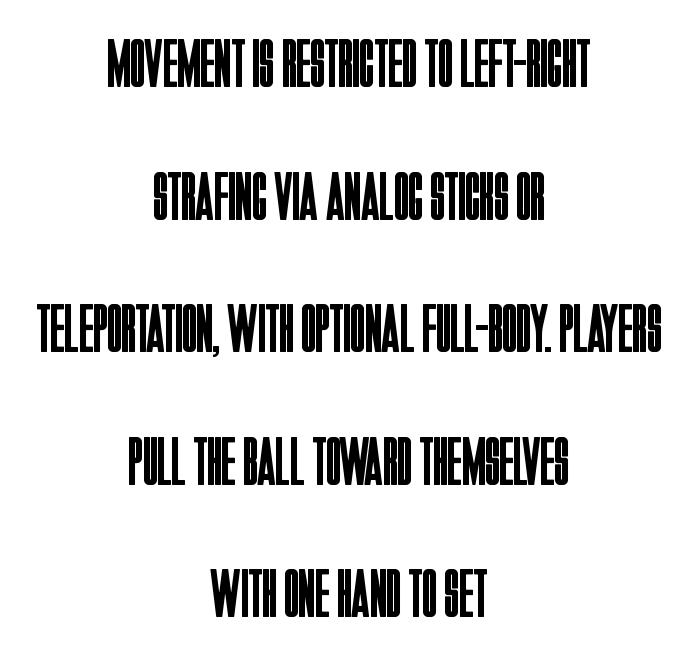
This is not heavy type; no bold has been used. Notice the wide empty band between every row — that's loose leading. No italicization has been applied; the sample stays upright. Each word holds together tightly as a unit, with standard inter-letter gaps.
